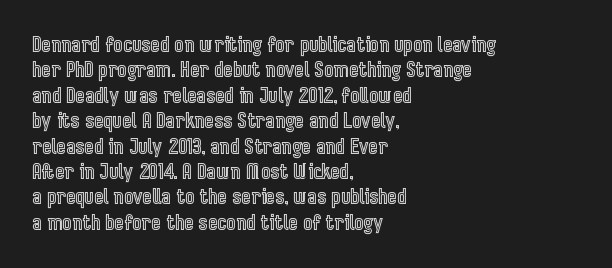
Layout note: lines flush left. The zone under the glyphs is completely vacant. The gaps between neighbouring characters are ordinary and unremarkable. Ascenders rise straight up at ninety degrees. Leading matches the norm, producing a regular column.
